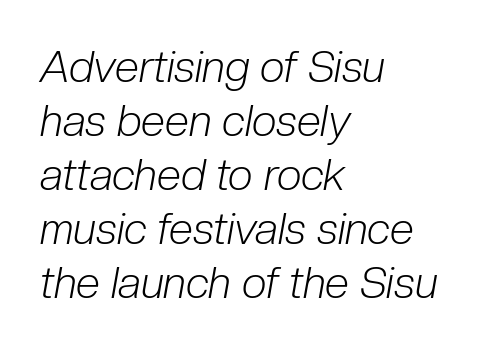
Q: Is the text bold? A: No.
Q: Is the text italic (slanted)? A: Yes, it leans right by about 10 degrees.
Q: Is the text underlined? A: No.
Q: How is the paragraph aligned? A: Left-aligned.
Q: Is the spacing between letters normal or unusually wide? A: Normal.
Q: Width (condensed, normal, or wide)? A: Condensed.
Q: Stroke contrast? A: Low.
Q: x-height? A: Medium.
Q: Monospaced? A: No.
